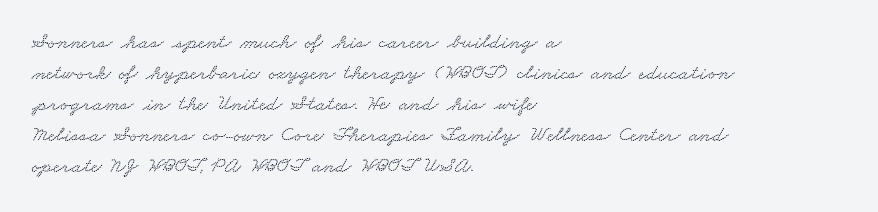
Q: Is the text underlined? A: No.
Q: How is the paragraph aligned? A: Left-aligned.
Q: Is the spacing between letters normal or unusually wide? A: Normal.
Q: Is the spacing between lines tight, normal or loose? A: Normal.
